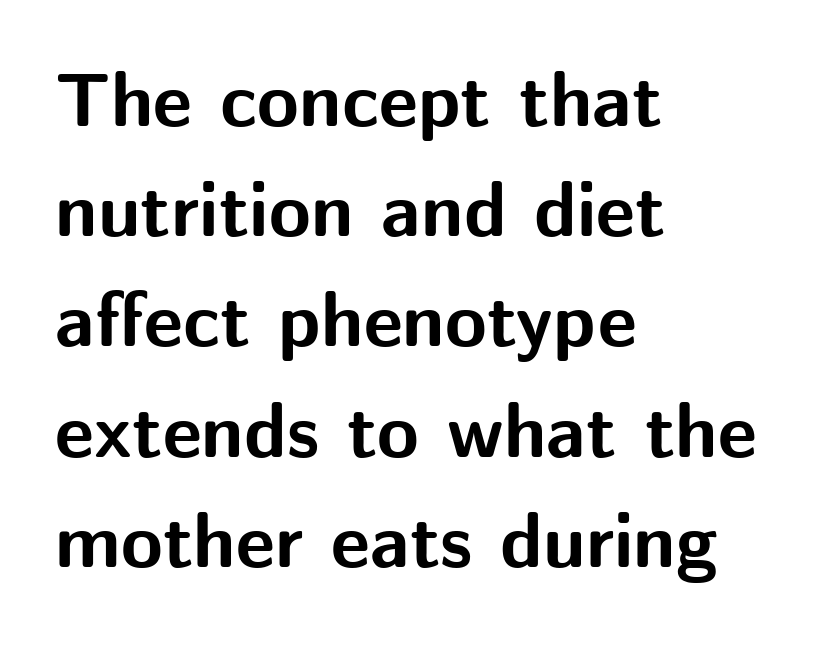
The type sits square on the baseline with zero lean. This sample has the flowing, uneven cadence of proportional lettering. The lines in this sample share a left origin and differ only in where they stop. Glyph-to-glyph distance matches everyday printed text. One glance says typical: line gaps are just what's usual. What kind of face is this? One without serifs — a sans.
